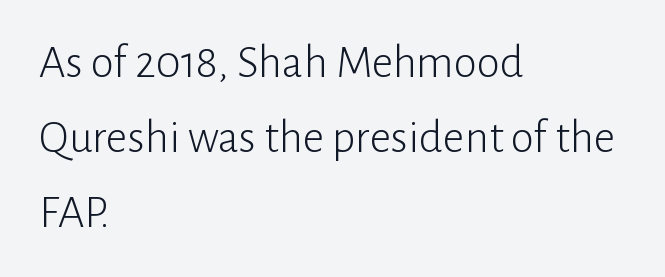
Q: Is the text bold? A: No.
Q: Is the text italic (slanted)? A: No, it is upright.
Q: Is the typeface a serif or a sans-serif typeface? A: Sans-serif.
Q: Is the text underlined? A: No.
Q: How is the paragraph aligned? A: Left-aligned.
Q: Is the spacing between letters normal or unusually wide? A: Normal.
Q: Is the spacing between lines tight, normal or loose? A: Normal.
Q: Width (condensed, normal, or wide)? A: Normal.
Q: Stroke contrast? A: Low.
Q: x-height? A: Medium.
Q: Monospaced? A: No.
